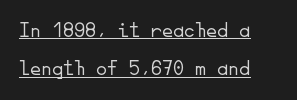
Q: Is the text bold? A: No.
Q: Is the text italic (slanted)? A: No, it is upright.
Q: Is the text underlined? A: Yes.
Q: How is the paragraph aligned? A: Left-aligned.
Q: Is the spacing between letters normal or unusually wide? A: Normal.
